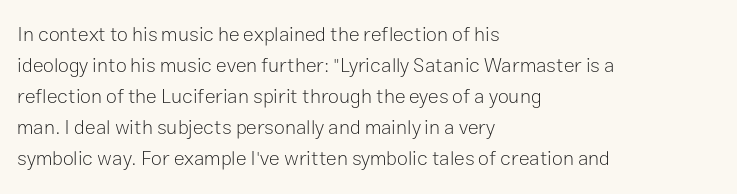
The face looks like a standard text weight, possibly lighter. The type is set solid horizontally, with unmodified tracking. The lettering stays uniformly vertical, giving the passage a roman look. Leading: standard. Casual observation: everything's shoved over to the left.
